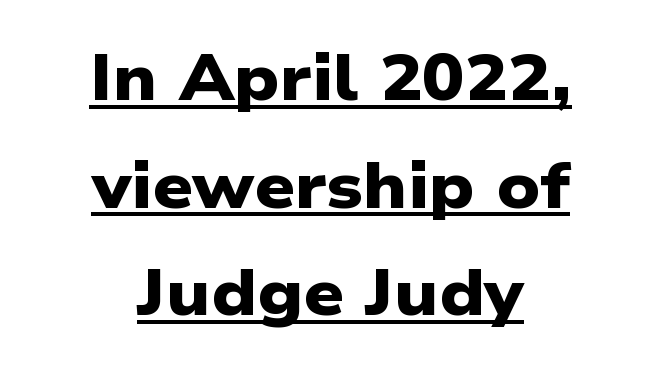
Q: Is the text bold? A: Yes.
Q: Is the typeface a serif or a sans-serif typeface? A: Sans-serif.
Q: Is the text underlined? A: Yes.
Q: How is the paragraph aligned? A: Centered.
Q: Is the spacing between letters normal or unusually wide? A: Normal.
Q: Is the spacing between lines tight, normal or loose? A: Normal.
Q: Width (condensed, normal, or wide)? A: Wide.
Q: Stroke contrast? A: Low.
Q: x-height? A: Medium.
Q: Monospaced? A: No.
